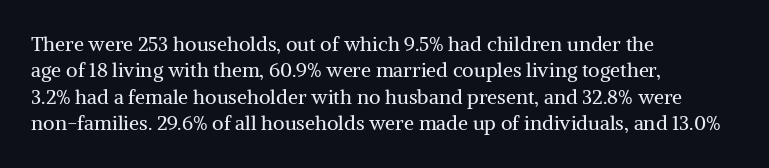
Characters remain perfectly vertical along every line. Rows of type keep a routine distance in the vertical direction. The face looks like a standard text weight, possibly lighter. Letter spacing: default. Each row of text sits above clean, open space.
